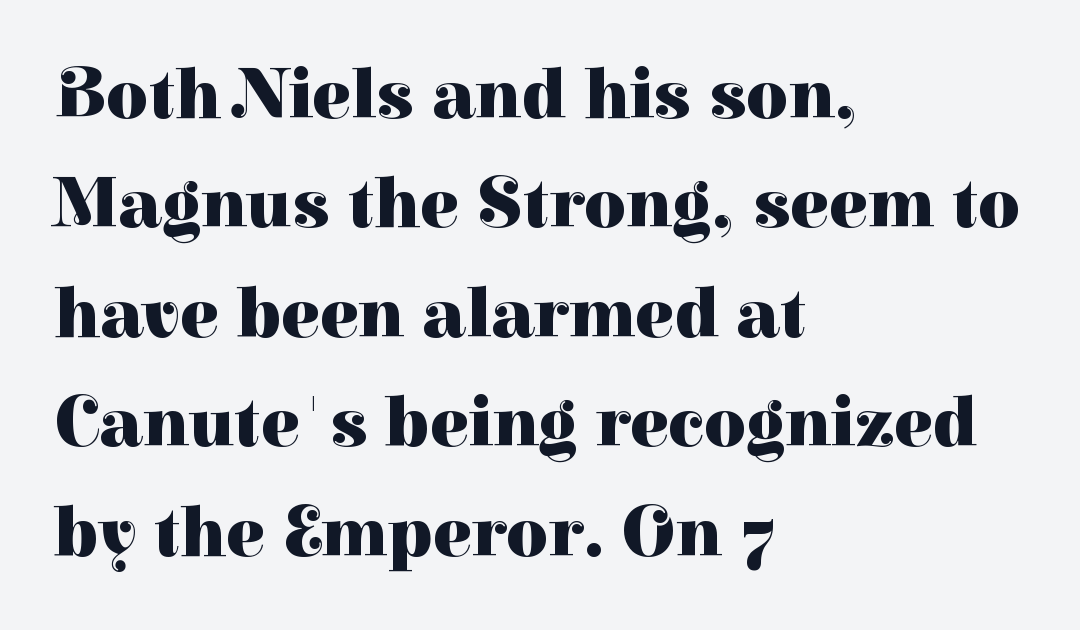
Q: Is the text bold? A: Yes.
Q: Is the text italic (slanted)? A: No, it is upright.
Q: Is the typeface a serif or a sans-serif typeface? A: Serif.
Q: Is the text underlined? A: No.
Q: How is the paragraph aligned? A: Left-aligned.
Q: Is the spacing between letters normal or unusually wide? A: Normal.
Q: Is the spacing between lines tight, normal or loose? A: Normal.
Q: Width (condensed, normal, or wide)? A: Normal.
Q: Stroke contrast? A: High.
Q: x-height? A: Medium.
Q: Monospaced? A: No.
